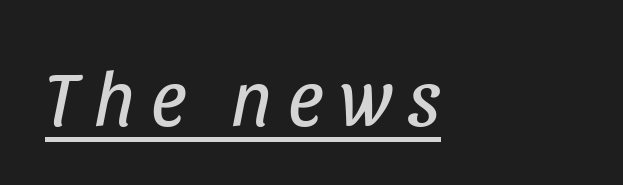
{"italic": "yes", "lean": "right", "slant_degrees": 11, "bold": "no", "weight": "regular", "width": "condensed", "stroke_contrast": "low", "x_height": "large", "monospaced": "no", "underline": "yes", "align": "left", "letter_spacing": "wide", "letter_spacing_em": 0.21, "glyph_px": 78}
